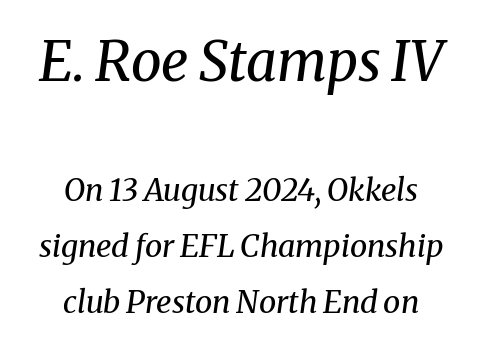
{"serif": "yes", "italic": "yes", "lean": "right", "slant_degrees": 8, "bold": "no", "weight": "regular", "width": "normal", "stroke_contrast": "medium", "x_height": "medium", "monospaced": "no", "underline": "no", "align": "center", "line_spacing_ratio": 1.81, "letter_spacing": "normal", "letter_spacing_em": 0.0, "larger_block": "first", "size_ratio": 1.77, "glyph_px": 55}
